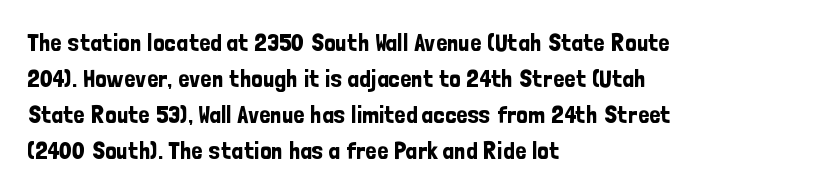
Q: Is the text italic (slanted)? A: No, it is upright.
Q: Is the text underlined? A: No.
Q: How is the paragraph aligned? A: Left-aligned.
Q: Is the spacing between letters normal or unusually wide? A: Normal.
Q: Is the spacing between lines tight, normal or loose? A: Normal.
